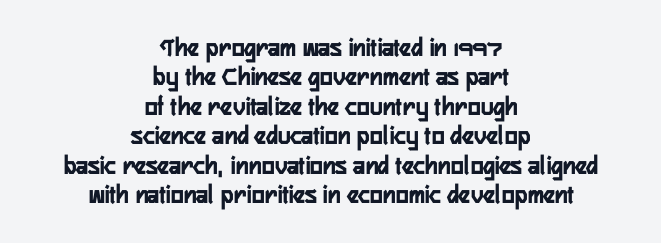
The image shows 27 px bold type, upright; set centered, tight line spacing (1.09x), normal letter spacing, not underlined.
